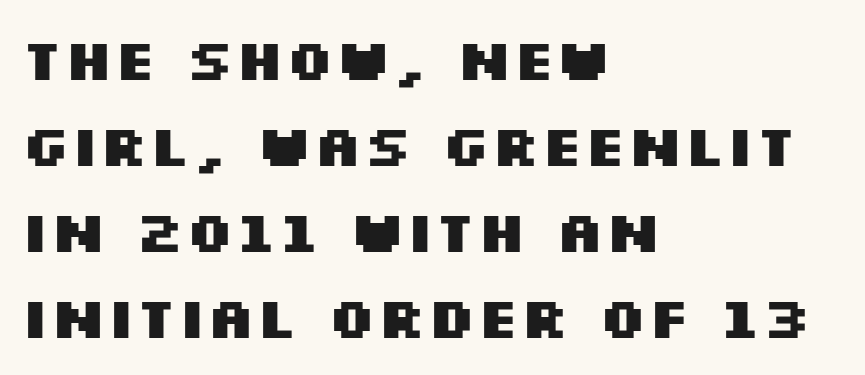
{"serif": "no", "italic": "no", "bold": "yes", "weight": "heavy", "width": "wide", "stroke_contrast": "medium", "x_height": "large", "monospaced": "no", "underline": "no", "align": "left", "line_spacing": "normal", "line_spacing_ratio": 1.51, "letter_spacing": "normal", "letter_spacing_em": 0.0, "glyph_px": 57}
